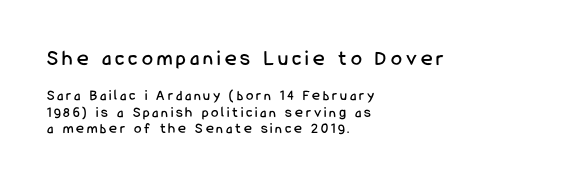
Q: Is the text italic (slanted)? A: No, it is upright.
Q: Is the text underlined? A: No.
Q: How is the paragraph aligned? A: Left-aligned.
Q: Is the spacing between lines tight, normal or loose? A: Tight.
Q: Which block of text is set in a larger size, the first (top) or the second (bottom)? A: The first (top) one.
